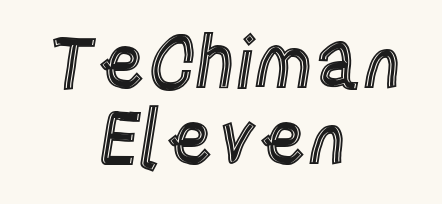
{"width": "condensed", "x_height": "large", "monospaced": "no", "underline": "no", "align": "center", "line_spacing": "tight", "line_spacing_ratio": 1.04, "letter_spacing": "normal", "letter_spacing_em": 0.0, "glyph_px": 73}
